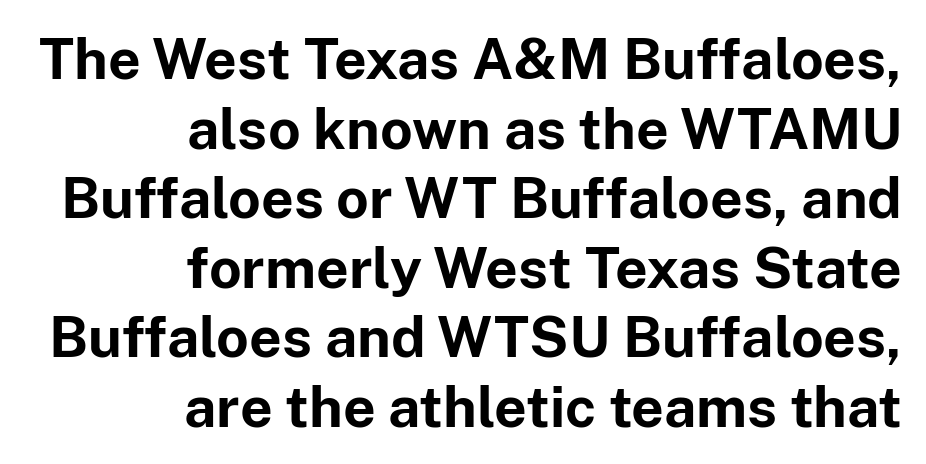
Q: Is the text bold? A: Yes.
Q: Is the text italic (slanted)? A: No, it is upright.
Q: Is the typeface a serif or a sans-serif typeface? A: Sans-serif.
Q: Is the text underlined? A: No.
Q: How is the paragraph aligned? A: Right-aligned.
Q: Is the spacing between letters normal or unusually wide? A: Normal.
Q: Width (condensed, normal, or wide)? A: Normal.
Q: Stroke contrast? A: Low.
Q: x-height? A: Medium.
Q: Monospaced? A: No.
